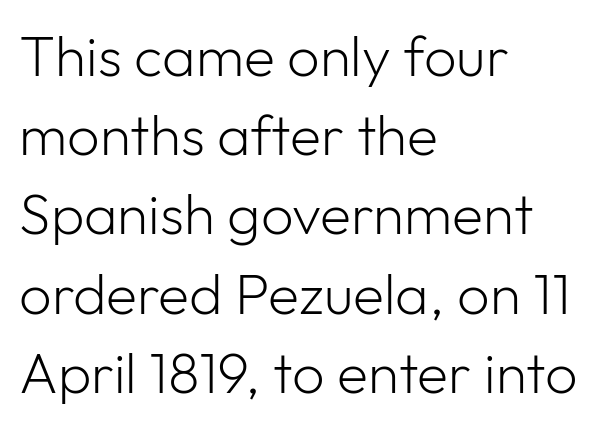
The image shows 57 px light sans-serif type, upright; set left-aligned, normal line spacing (1.39x), normal letter spacing, not underlined; low stroke contrast and a medium x-height.
